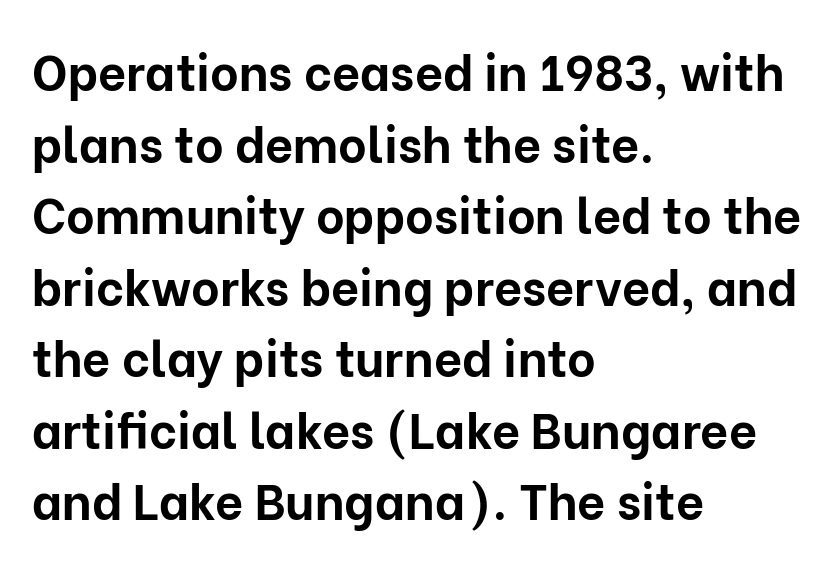
Q: Is the text bold? A: Yes.
Q: Is the text italic (slanted)? A: No, it is upright.
Q: Is the typeface a serif or a sans-serif typeface? A: Sans-serif.
Q: Is the text underlined? A: No.
Q: How is the paragraph aligned? A: Left-aligned.
Q: Is the spacing between letters normal or unusually wide? A: Normal.
Q: Is the spacing between lines tight, normal or loose? A: Normal.
Q: Width (condensed, normal, or wide)? A: Normal.
Q: Stroke contrast? A: Low.
Q: x-height? A: Medium.
Q: Monospaced? A: No.
